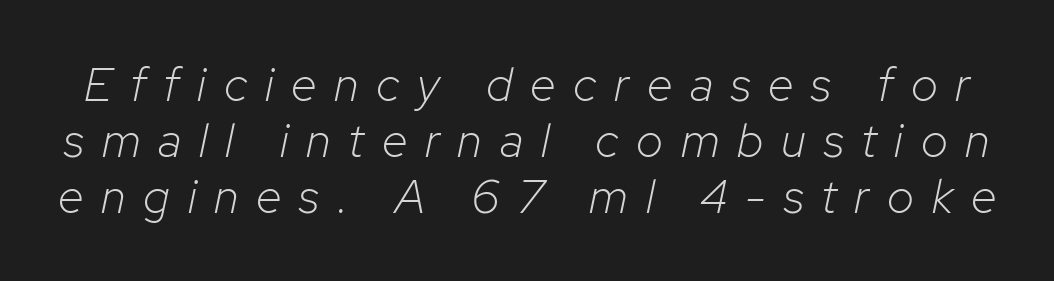
Letters have the restrained weight of plain body copy at most. The foot of each line stays bare and open. The type is letterspaced generously, with wide tracking. This sample has the flowing, uneven cadence of proportional lettering. Italic? Definitely — the glyphs are oblique.
